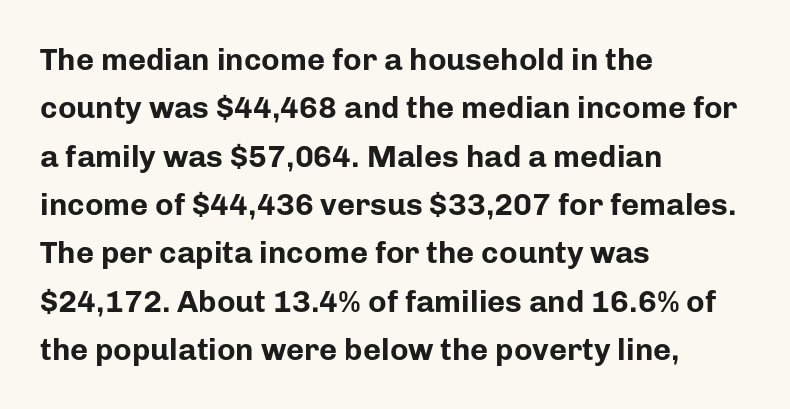
Q: Is the text bold? A: Yes.
Q: Is the text italic (slanted)? A: No, it is upright.
Q: Is the typeface a serif or a sans-serif typeface? A: Sans-serif.
Q: Is the text underlined? A: No.
Q: How is the paragraph aligned? A: Left-aligned.
Q: Is the spacing between letters normal or unusually wide? A: Normal.
Q: Is the spacing between lines tight, normal or loose? A: Normal.
Q: Width (condensed, normal, or wide)? A: Normal.
Q: Stroke contrast? A: Low.
Q: x-height? A: Medium.
Q: Monospaced? A: No.
